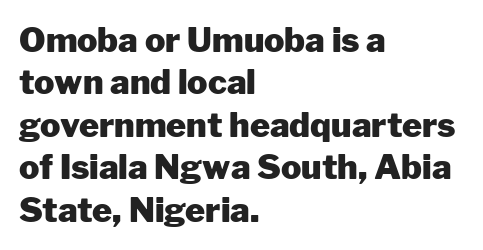
Q: Is the text bold? A: Yes.
Q: Is the text italic (slanted)? A: No, it is upright.
Q: Is the typeface a serif or a sans-serif typeface? A: Sans-serif.
Q: Is the text underlined? A: No.
Q: How is the paragraph aligned? A: Left-aligned.
Q: Is the spacing between letters normal or unusually wide? A: Normal.
Q: Is the spacing between lines tight, normal or loose? A: Normal.
Q: Width (condensed, normal, or wide)? A: Normal.
Q: Stroke contrast? A: Low.
Q: x-height? A: Medium.
Q: Monospaced? A: No.
